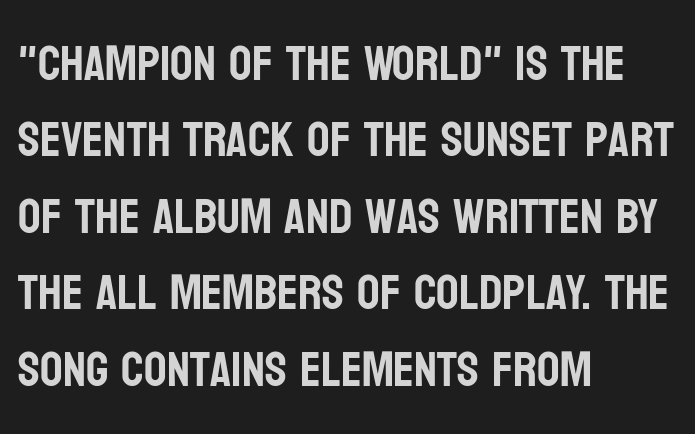
{"serif": "no", "italic": "no", "width": "condensed", "stroke_contrast": "low", "x_height": "large", "monospaced": "no", "underline": "no", "align": "left", "line_spacing": "normal", "line_spacing_ratio": 1.53, "letter_spacing": "normal", "letter_spacing_em": 0.0, "glyph_px": 50}
